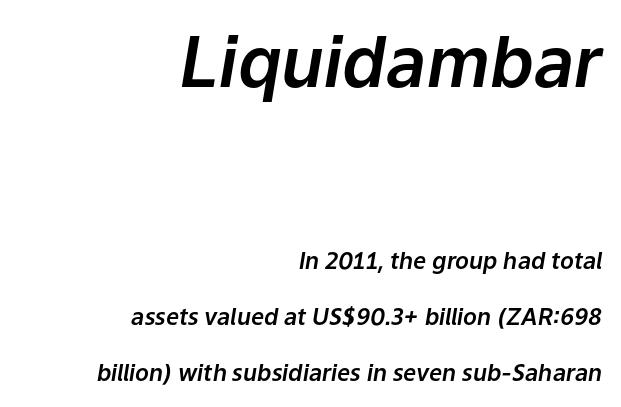
The image shows 70 px text type, italic (leaning right); set right-aligned, loose line spacing (2.44x), normal letter spacing, not underlined; the first (top) block is 3.04x larger; low stroke contrast and a medium x-height.
